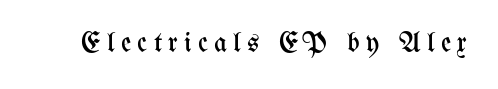
The image shows 28 px regular-weight, condensed type, upright; set unusually wide letter spacing (+0.22 em), not underlined; medium stroke contrast and a medium x-height.
